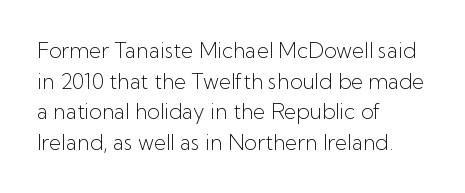
The strip under each line holds only bare page. The lines in this sample share a left origin and differ only in where they stop. The block of text has a typical density, with ordinary space between rows. A typesetter would call this zero additional tracking. Each stroke keeps to a modest, everyday thickness or less. Style check: upright.
